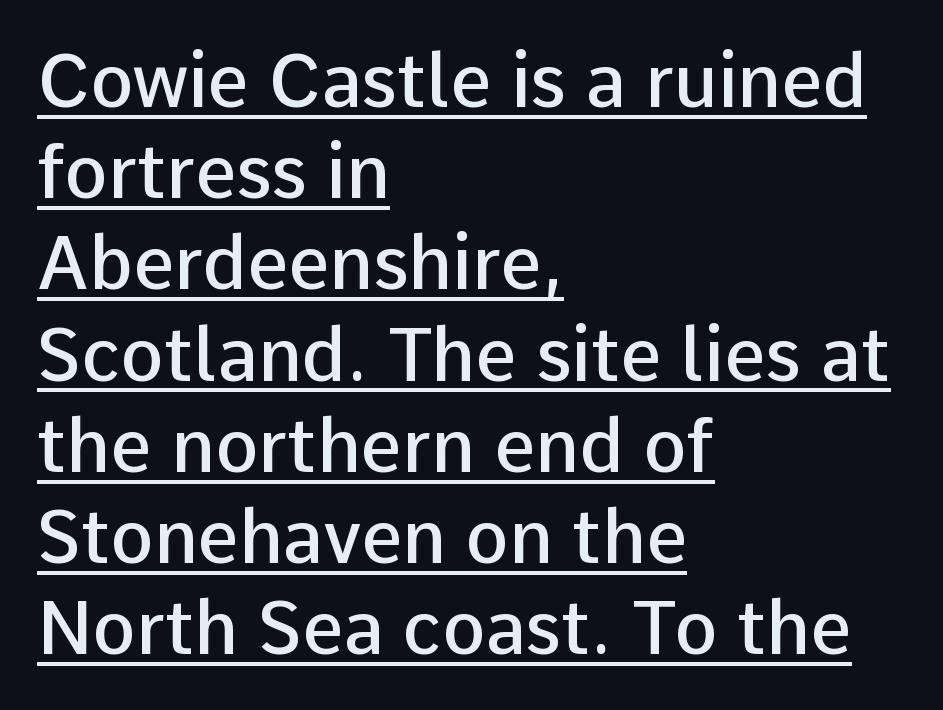
{"serif": "no", "italic": "no", "bold": "semi", "weight": "semibold", "width": "normal", "stroke_contrast": "low", "x_height": "medium", "monospaced": "no", "underline": "yes", "align": "left", "line_spacing": "normal", "line_spacing_ratio": 1.25, "letter_spacing": "normal", "letter_spacing_em": 0.0, "glyph_px": 73}
